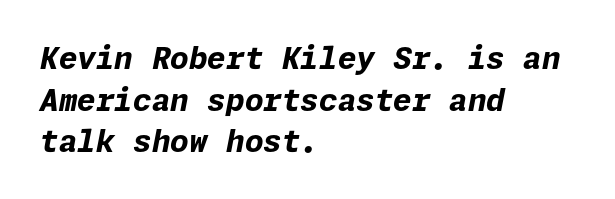
The image shows 30 px bold type, italic (leaning right); set left-aligned, normal line spacing (1.39x), normal letter spacing, not underlined; low stroke contrast and a medium x-height.
